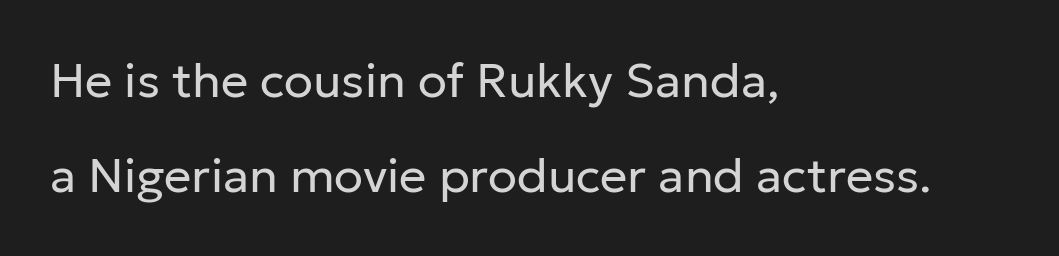
{"serif": "no", "italic": "no", "bold": "no", "weight": "regular", "width": "normal", "stroke_contrast": "low", "x_height": "medium", "monospaced": "no", "underline": "no", "align": "left", "line_spacing": "loose", "line_spacing_ratio": 1.97, "letter_spacing": "normal", "letter_spacing_em": 0.0, "glyph_px": 48}
